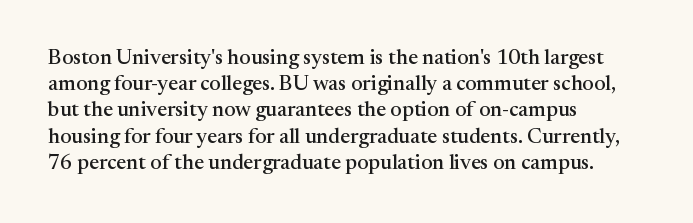
{"italic": "no", "underline": "no", "align": "left", "line_spacing": "normal", "line_spacing_ratio": 1.25, "letter_spacing": "normal", "letter_spacing_em": 0.0, "glyph_px": 21}
